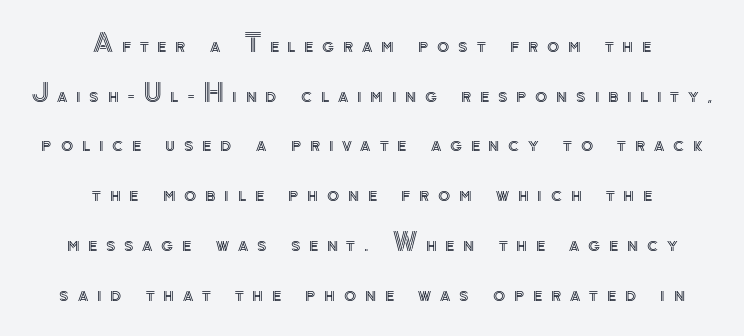
Unlike italic type, these characters show no tilt at all. Whoever set this chose breathing room over compactness in the vertical rhythm. Underline: absent. Neither beginnings nor endings align; midpoints do. Inter-character spacing is expanded well beyond the font's built-in metrics.
